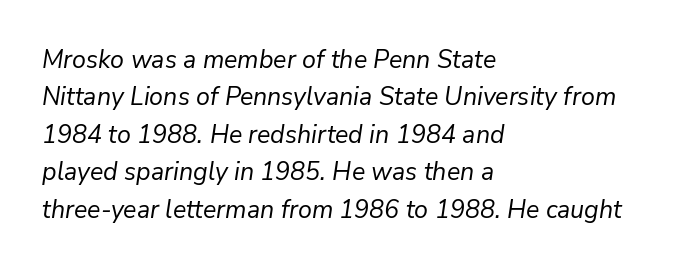
Q: Is the text bold? A: No.
Q: Is the text italic (slanted)? A: Yes, it leans right by about 9 degrees.
Q: Is the text underlined? A: No.
Q: How is the paragraph aligned? A: Left-aligned.
Q: Is the spacing between letters normal or unusually wide? A: Normal.
Q: Is the spacing between lines tight, normal or loose? A: Normal.
